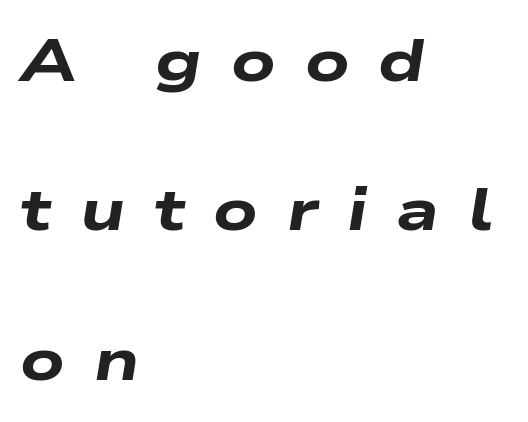
Horizontally, the lines are justified to the leading edge only. Each row of text sits above clean, open space. The leading is generous, giving the passage an open texture. Observe the lean: these are italic letterforms. The characters look thick and weighty, a clear bold.
